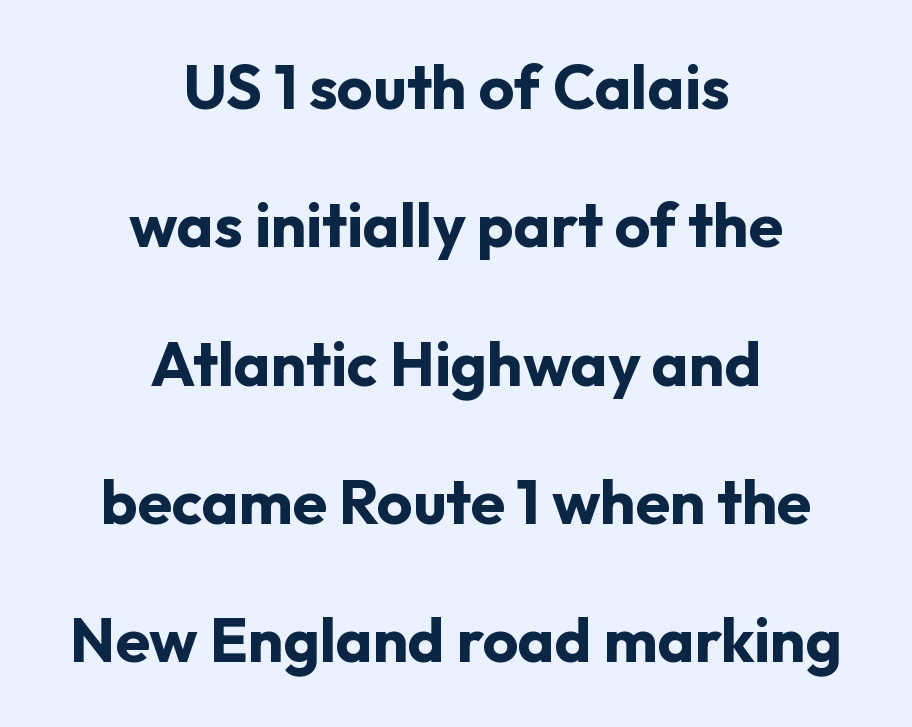
{"serif": "no", "italic": "no", "bold": "yes", "weight": "bold", "width": "normal", "stroke_contrast": "low", "x_height": "medium", "monospaced": "no", "underline": "no", "align": "center", "line_spacing": "loose", "line_spacing_ratio": 2.23, "letter_spacing": "normal", "letter_spacing_em": 0.0, "glyph_px": 62}
